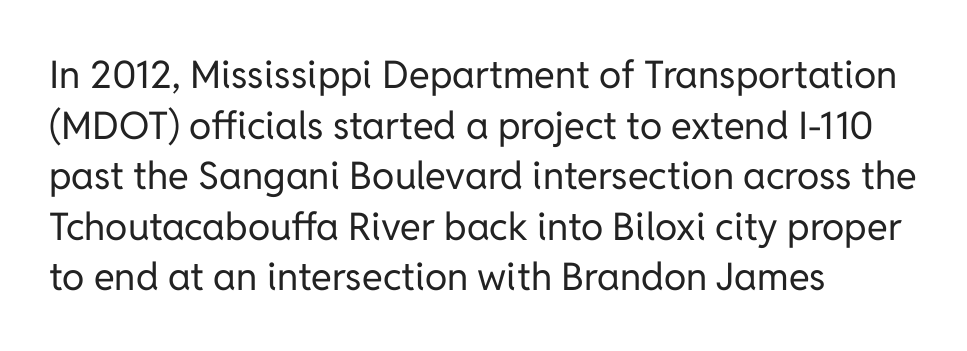
{"serif": "no", "italic": "no", "bold": "no", "weight": "regular", "width": "normal", "stroke_contrast": "low", "x_height": "medium", "monospaced": "no", "underline": "no", "align": "left", "line_spacing": "normal", "line_spacing_ratio": 1.33, "letter_spacing": "normal", "letter_spacing_em": 0.0, "glyph_px": 38}
